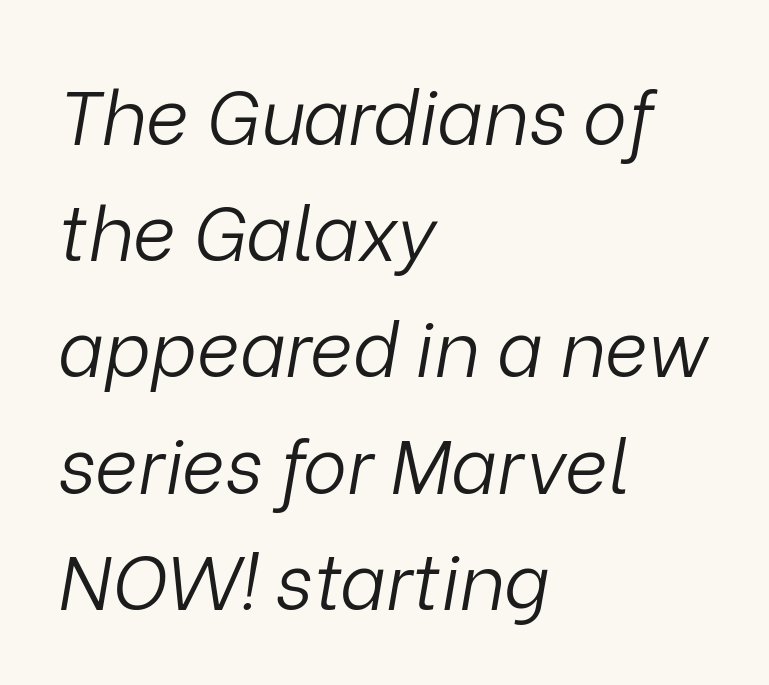
Q: Is the text bold? A: No.
Q: Is the text italic (slanted)? A: Yes, it leans right by about 9 degrees.
Q: Is the text underlined? A: No.
Q: How is the paragraph aligned? A: Left-aligned.
Q: Is the spacing between letters normal or unusually wide? A: Normal.
Q: Is the spacing between lines tight, normal or loose? A: Normal.
Q: Width (condensed, normal, or wide)? A: Normal.
Q: Stroke contrast? A: Low.
Q: x-height? A: Medium.
Q: Monospaced? A: No.
